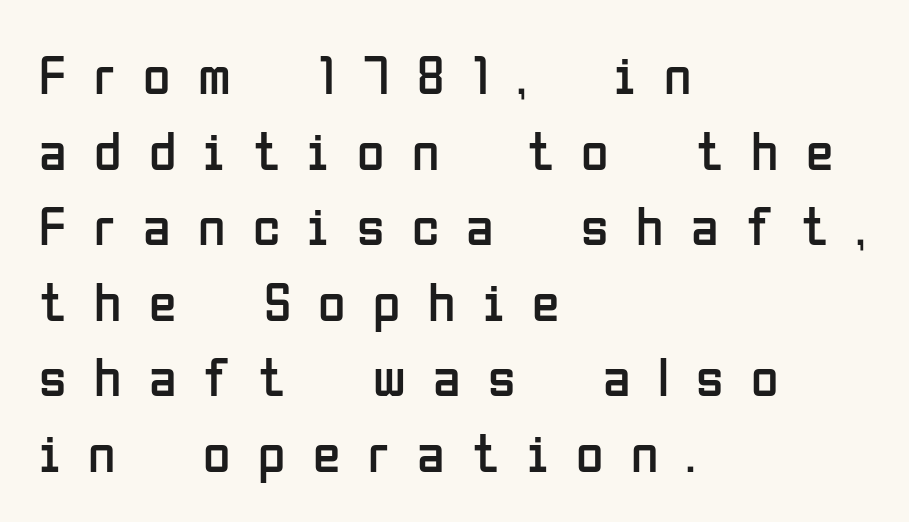
This is not heavy type; no bold has been used. Each line starts at the same left margin while the right side varies. Each letter keeps its own natural width here, so spacing adapts to shape. Honestly, the letter spacing is so wide it's the main thing you notice. A normal amount of white space separates one row of letters from the next. Typographically, this falls in the sans-serif category.
